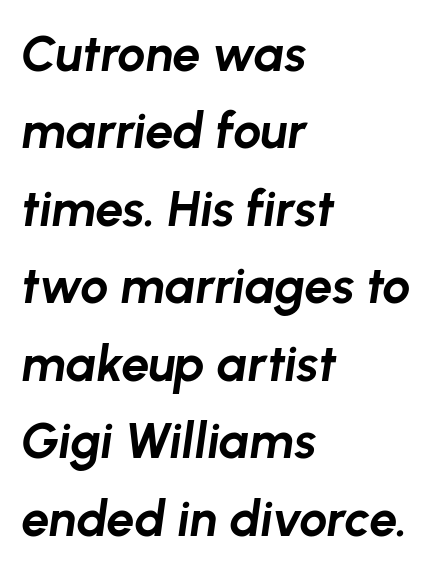
{"italic": "yes", "lean": "right", "slant_degrees": 8, "bold": "yes", "weight": "bold", "width": "normal", "stroke_contrast": "low", "x_height": "medium", "monospaced": "no", "underline": "no", "align": "left", "line_spacing": "normal", "line_spacing_ratio": 1.55, "letter_spacing": "normal", "letter_spacing_em": 0.0, "glyph_px": 50}
